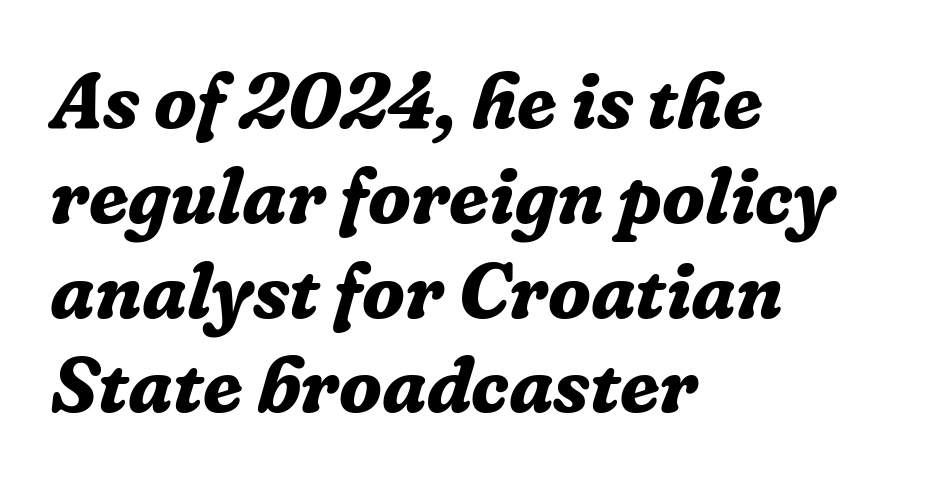
{"serif": "yes", "italic": "yes", "lean": "right", "slant_degrees": 16, "bold": "yes", "weight": "bold", "width": "normal", "stroke_contrast": "low", "x_height": "medium", "monospaced": "no", "underline": "no", "align": "left", "line_spacing_ratio": 1.2, "letter_spacing": "normal", "letter_spacing_em": 0.0, "glyph_px": 79}
